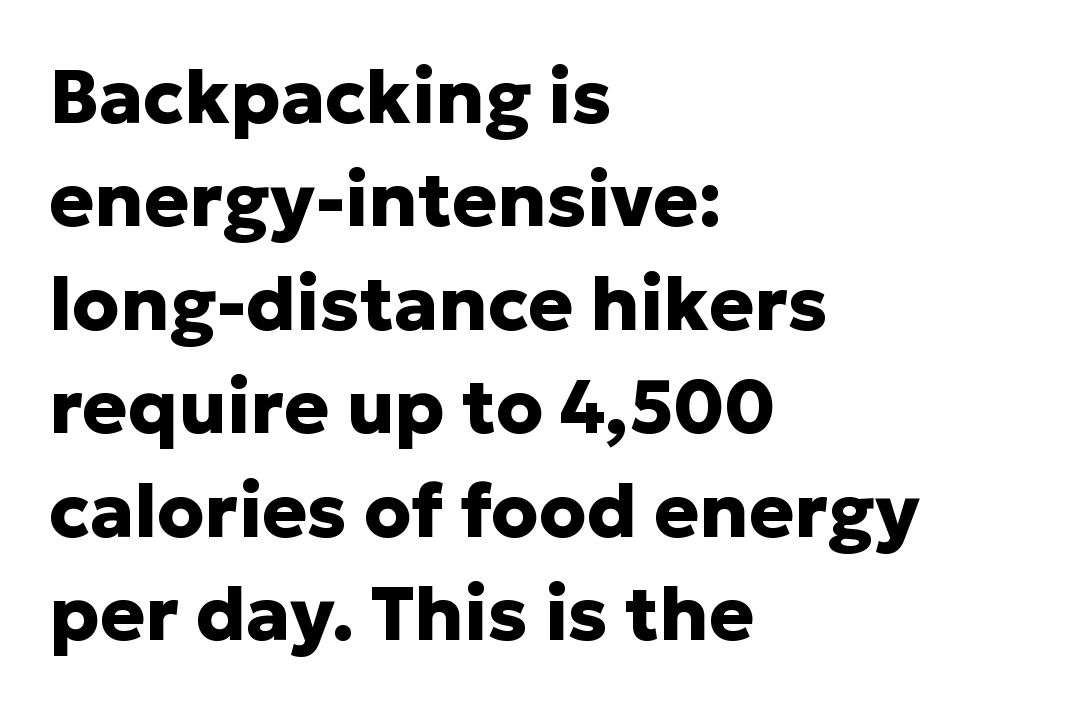
{"serif": "no", "italic": "no", "bold": "yes", "weight": "heavy", "width": "normal", "stroke_contrast": "low", "x_height": "medium", "monospaced": "no", "underline": "no", "align": "left", "line_spacing": "normal", "line_spacing_ratio": 1.38, "letter_spacing": "normal", "letter_spacing_em": 0.0, "glyph_px": 75}
